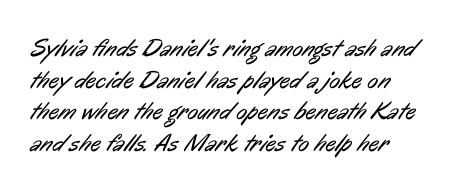
The image shows 25 px text type; set normal line spacing (1.27x), normal letter spacing, not underlined.
